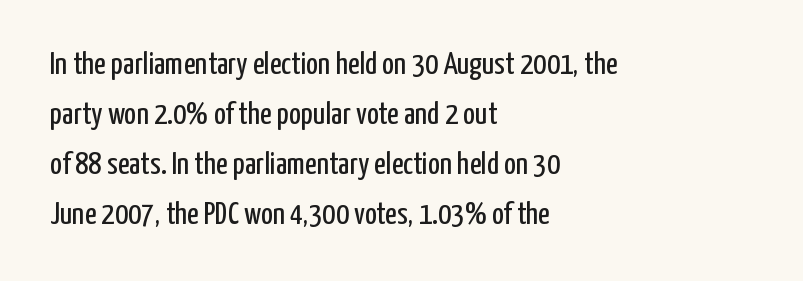
The image shows 32 px regular-weight, condensed sans-serif type, upright; set left-aligned, normal line spacing (1.56x), normal letter spacing, not underlined; low stroke contrast and a medium x-height.
